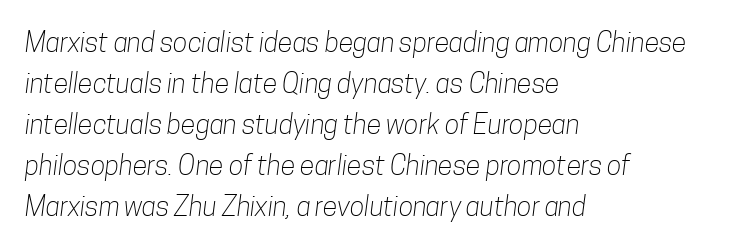
The letters look calm and open, with moderate or lighter stems. Reading down the block, your eye returns to a fixed left position each line. Look at the tracking — it's just the regular setting, nothing added. Rows of type keep a routine distance in the vertical direction. The space directly below the letters is spotless.
